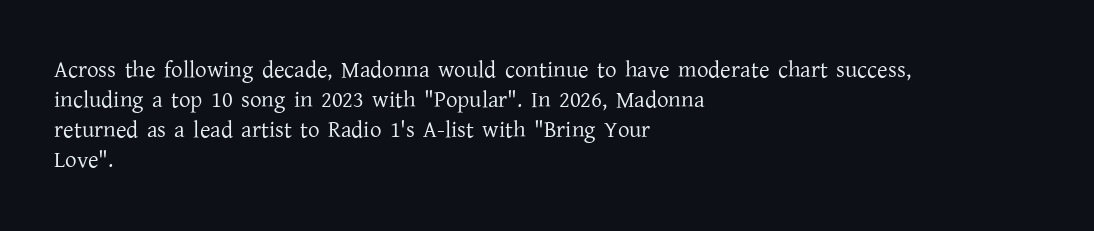
The image shows 23 px text type, upright; set left-aligned, normal line spacing (1.3x), normal letter spacing, not underlined.
